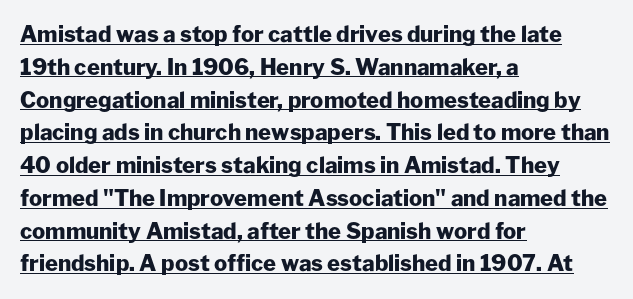
In terms of posture, this sample is upright. Check the space under the baseline: a stroke is drawn there. Reading down the block, your eye returns to a fixed left position each line. Plenty of ink on the page — the face is bold.
